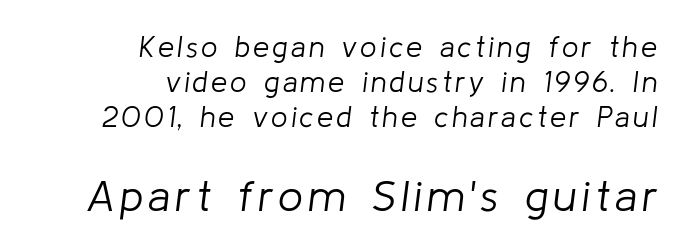
Q: Is the text bold? A: No.
Q: Is the text italic (slanted)? A: Yes, it leans right by about 8 degrees.
Q: Is the text underlined? A: No.
Q: How is the paragraph aligned? A: Right-aligned.
Q: Which block of text is set in a larger size, the first (top) or the second (bottom)? A: The second (bottom) one.
Q: Width (condensed, normal, or wide)? A: Normal.
Q: Stroke contrast? A: Low.
Q: x-height? A: Medium.
Q: Monospaced? A: No.
